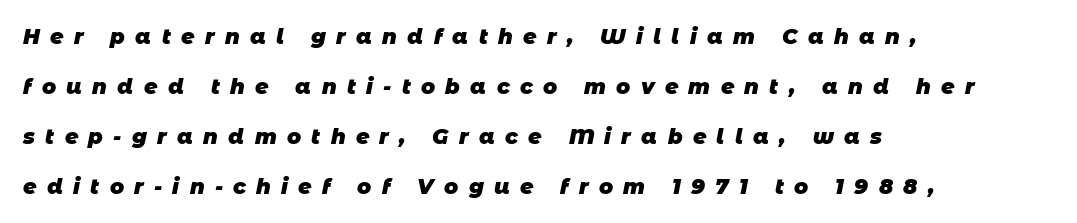
Q: Is the text bold? A: Yes.
Q: Is the text underlined? A: No.
Q: How is the paragraph aligned? A: Left-aligned.
Q: Is the spacing between letters normal or unusually wide? A: Unusually wide.
Q: Is the spacing between lines tight, normal or loose? A: Loose.
